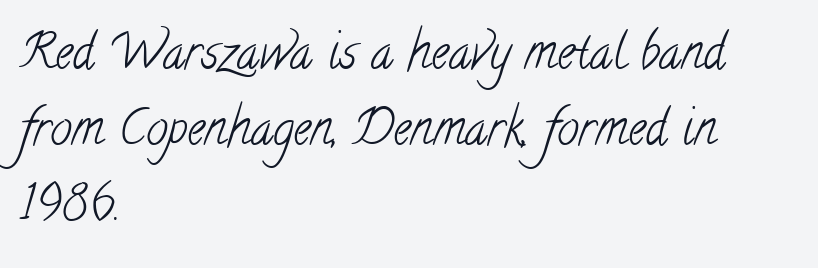
The image shows 49 px light, condensed serif type; set left-aligned, normal line spacing (1.55x), normal letter spacing, not underlined; low stroke contrast and a small x-height.
